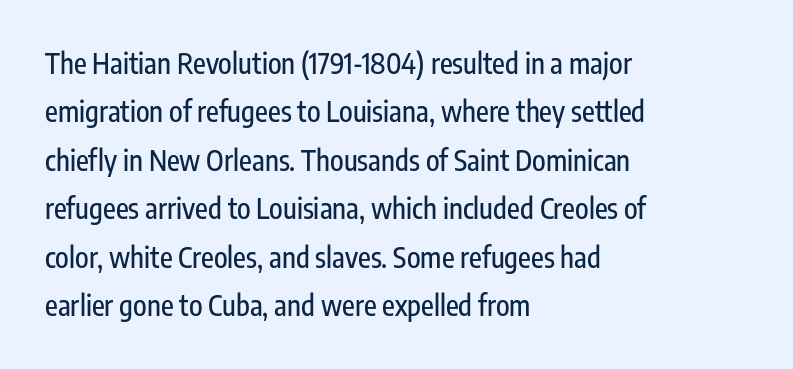
Q: Is the text italic (slanted)? A: No, it is upright.
Q: Is the typeface a serif or a sans-serif typeface? A: Sans-serif.
Q: Is the text underlined? A: No.
Q: How is the paragraph aligned? A: Left-aligned.
Q: Is the spacing between letters normal or unusually wide? A: Normal.
Q: Width (condensed, normal, or wide)? A: Condensed.
Q: Stroke contrast? A: Low.
Q: x-height? A: Medium.
Q: Monospaced? A: No.
